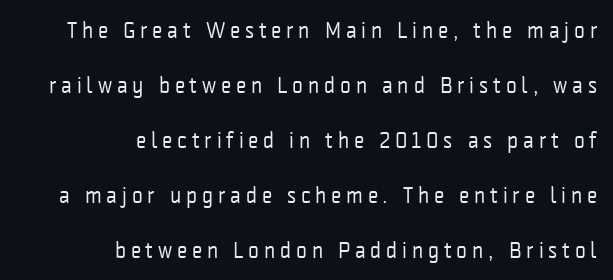
{"italic": "no", "bold": "no", "underline": "no", "align": "right", "line_spacing": "loose", "line_spacing_ratio": 2.39, "letter_spacing": "wide", "letter_spacing_em": 0.21, "glyph_px": 23}
